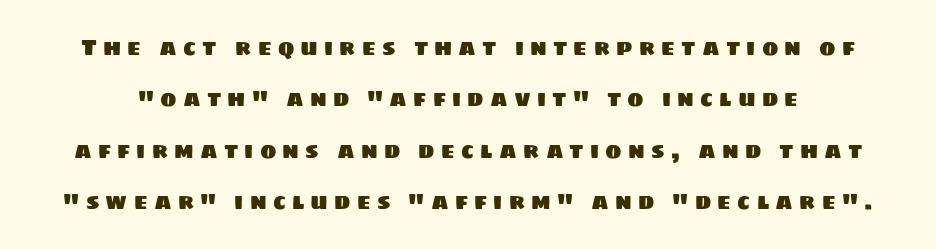
The image shows 22 px text type; set loose line spacing (2.33x), unusually wide letter spacing (+0.28 em), not underlined.
